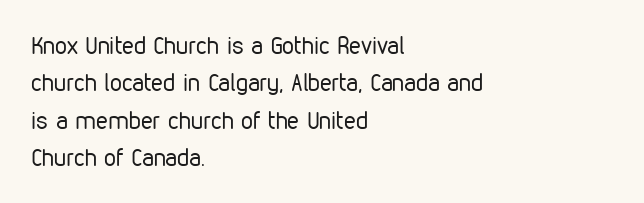
{"italic": "no", "bold": "no", "underline": "no", "align": "left", "line_spacing": "normal", "line_spacing_ratio": 1.56, "letter_spacing": "normal", "letter_spacing_em": 0.0, "glyph_px": 24}
